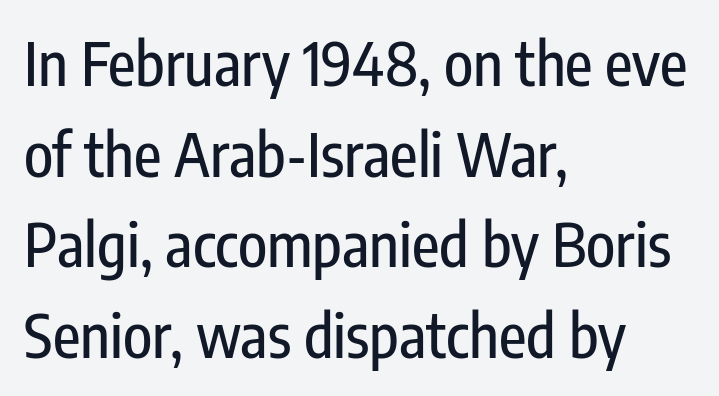
Q: Is the text italic (slanted)? A: No, it is upright.
Q: Is the typeface a serif or a sans-serif typeface? A: Sans-serif.
Q: Is the text underlined? A: No.
Q: How is the paragraph aligned? A: Left-aligned.
Q: Is the spacing between letters normal or unusually wide? A: Normal.
Q: Is the spacing between lines tight, normal or loose? A: Normal.
Q: Width (condensed, normal, or wide)? A: Condensed.
Q: Stroke contrast? A: Low.
Q: x-height? A: Medium.
Q: Monospaced? A: No.
